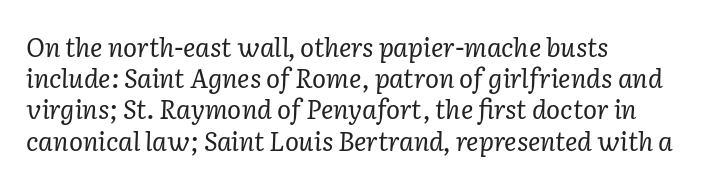
Q: Is the text bold? A: No.
Q: Is the text italic (slanted)? A: Yes, it leans right by about 2 degrees.
Q: Is the text underlined? A: No.
Q: How is the paragraph aligned? A: Left-aligned.
Q: Is the spacing between letters normal or unusually wide? A: Normal.
